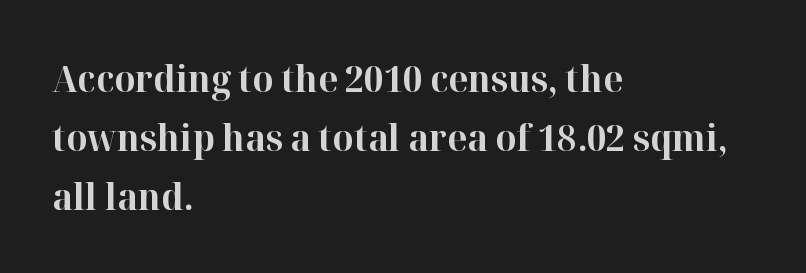
{"serif": "yes", "italic": "no", "bold": "yes", "weight": "bold", "width": "normal", "stroke_contrast": "high", "x_height": "medium", "monospaced": "no", "underline": "no", "align": "left", "line_spacing": "normal", "line_spacing_ratio": 1.59, "letter_spacing": "normal", "letter_spacing_em": 0.0, "glyph_px": 37}
